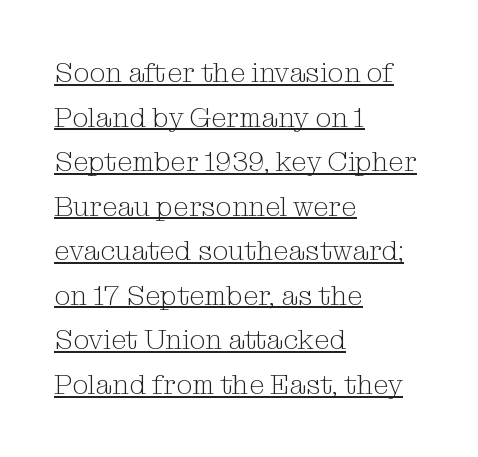
{"serif": "yes", "italic": "no", "bold": "no", "weight": "light", "width": "normal", "stroke_contrast": "medium", "x_height": "medium", "monospaced": "no", "underline": "yes", "align": "left", "line_spacing": "normal", "line_spacing_ratio": 1.59, "letter_spacing": "normal", "letter_spacing_em": 0.0, "glyph_px": 28}
